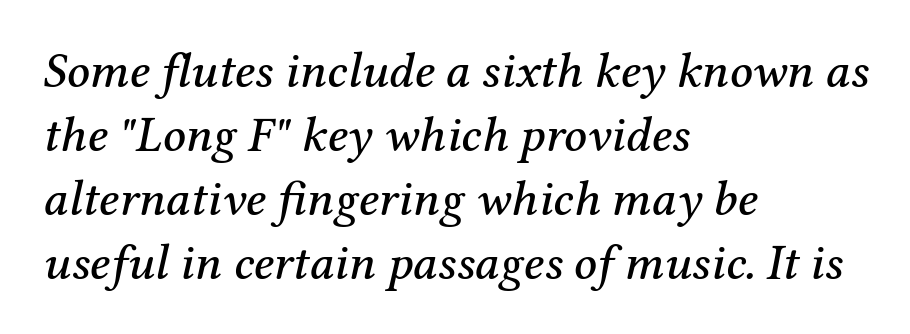
The image shows 50 px serif type, italic (leaning right); set left-aligned, normal line spacing (1.28x), normal letter spacing, not underlined; medium stroke contrast and a medium x-height.
